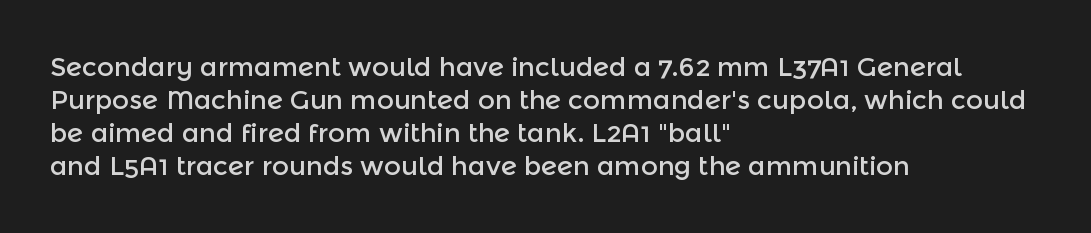
The image shows 26 px text type, upright; set left-aligned, normal line spacing (1.27x), normal letter spacing, not underlined.
